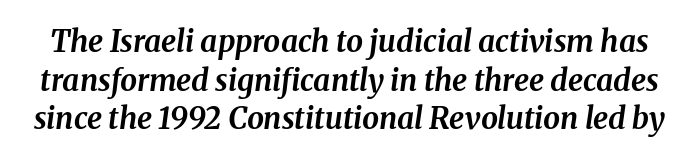
Check the space under the baseline: it is left empty. Emphasis by weight is at full strength: bold. These lines are rendered in a variable-pitch font. An italicized treatment has been applied to the whole sample. Compared with typical body copy, the letter spacing here is the same. In terms of leading, this rendering sits right in the middle.
